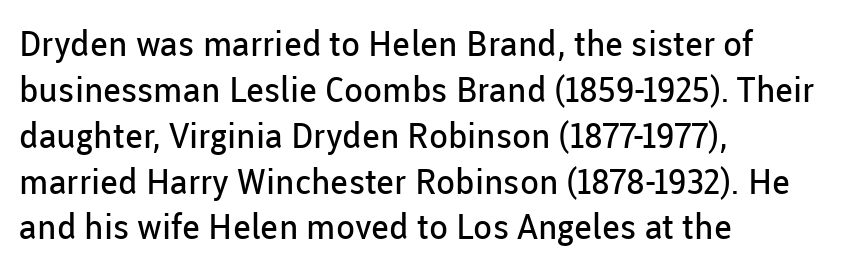
Q: Is the text bold? A: No.
Q: Is the text italic (slanted)? A: No, it is upright.
Q: Is the typeface a serif or a sans-serif typeface? A: Sans-serif.
Q: Is the text underlined? A: No.
Q: How is the paragraph aligned? A: Left-aligned.
Q: Is the spacing between letters normal or unusually wide? A: Normal.
Q: Is the spacing between lines tight, normal or loose? A: Normal.
Q: Width (condensed, normal, or wide)? A: Normal.
Q: Stroke contrast? A: Low.
Q: x-height? A: Medium.
Q: Monospaced? A: No.
